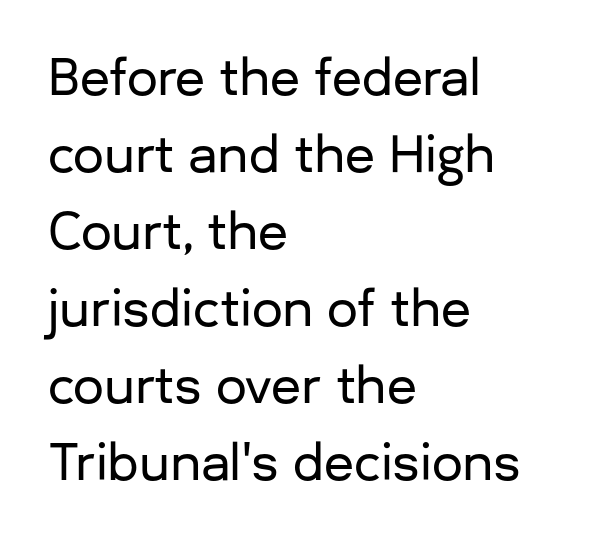
{"serif": "no", "italic": "no", "width": "normal", "stroke_contrast": "low", "x_height": "medium", "monospaced": "no", "underline": "no", "align": "left", "line_spacing": "normal", "line_spacing_ratio": 1.57, "letter_spacing": "normal", "letter_spacing_em": 0.0, "glyph_px": 49}
